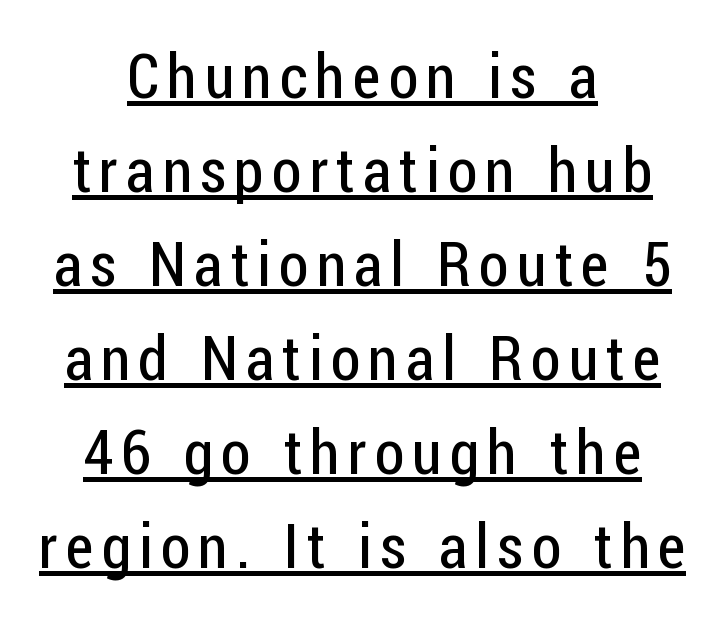
{"serif": "no", "italic": "no", "bold": "no", "weight": "regular", "width": "condensed", "stroke_contrast": "low", "x_height": "medium", "monospaced": "no", "underline": "yes", "align": "center", "line_spacing": "normal", "line_spacing_ratio": 1.54, "glyph_px": 61}
